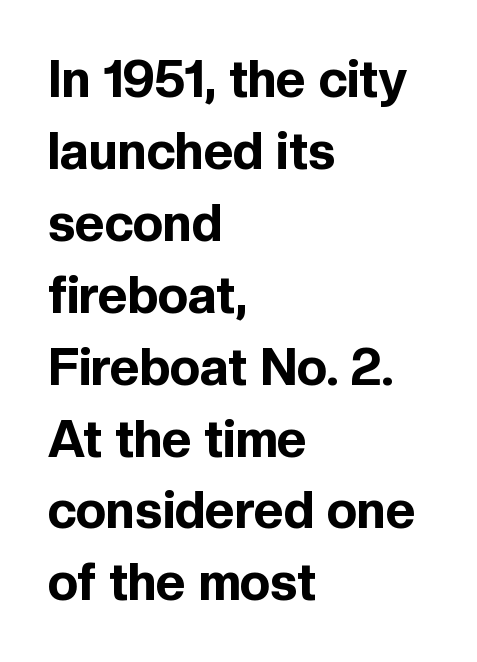
Q: Is the text bold? A: Yes.
Q: Is the text italic (slanted)? A: No, it is upright.
Q: Is the typeface a serif or a sans-serif typeface? A: Sans-serif.
Q: Is the text underlined? A: No.
Q: How is the paragraph aligned? A: Left-aligned.
Q: Is the spacing between letters normal or unusually wide? A: Normal.
Q: Is the spacing between lines tight, normal or loose? A: Normal.
Q: Width (condensed, normal, or wide)? A: Normal.
Q: x-height? A: Medium.
Q: Monospaced? A: No.
